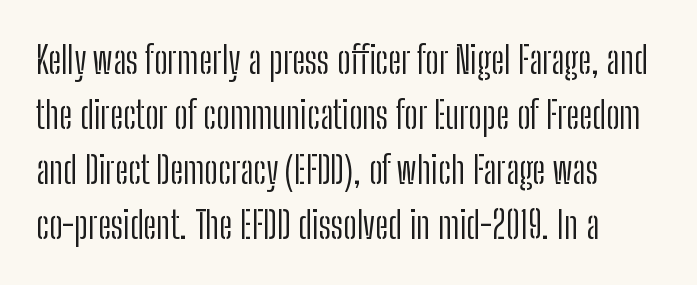
The image shows 38 px light, condensed sans-serif type, upright; set left-aligned, normal line spacing (1.45x), normal letter spacing, not underlined; low stroke contrast and a medium x-height.
